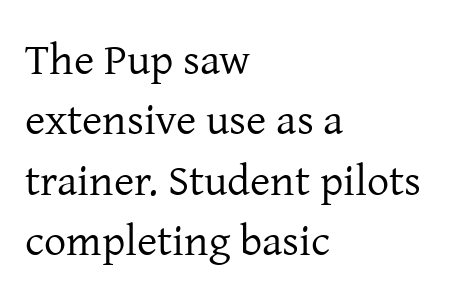
Plain, unruled lines of type. Unlike a clean sans, this face finishes its strokes with serifs. The typesetter chose a ragged-right arrangement here. The designer left line spacing at the default.
